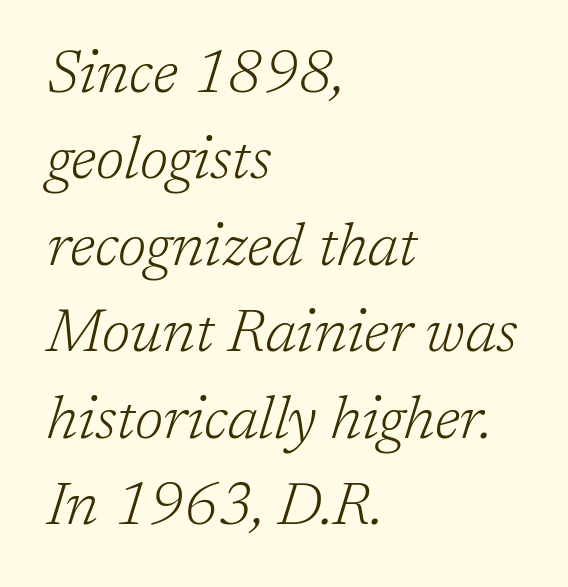
Q: Is the text bold? A: No.
Q: Is the text italic (slanted)? A: Yes, it leans right by about 17 degrees.
Q: Is the typeface a serif or a sans-serif typeface? A: Serif.
Q: Is the text underlined? A: No.
Q: How is the paragraph aligned? A: Left-aligned.
Q: Is the spacing between letters normal or unusually wide? A: Normal.
Q: Is the spacing between lines tight, normal or loose? A: Normal.
Q: Width (condensed, normal, or wide)? A: Normal.
Q: Stroke contrast? A: Low.
Q: x-height? A: Medium.
Q: Monospaced? A: No.
